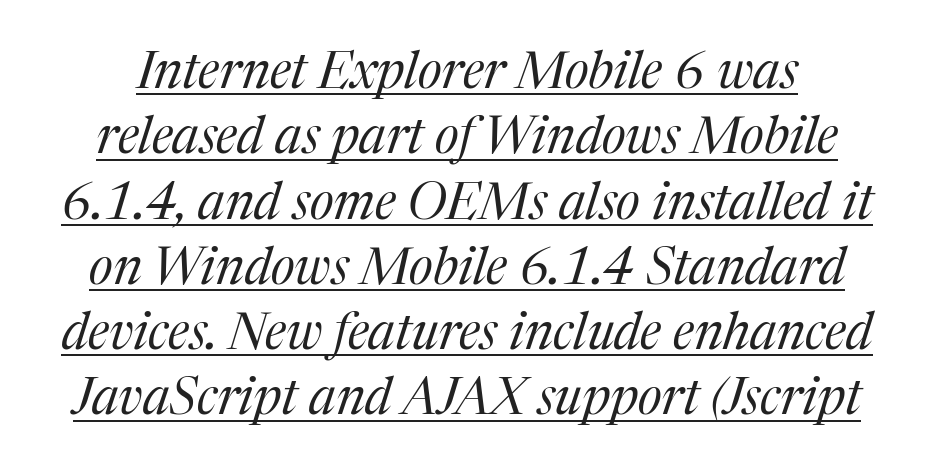
The image shows 51 px regular-weight serif type, italic (leaning right); set normal line spacing (1.28x), normal letter spacing, underlined; medium stroke contrast and a medium x-height.
